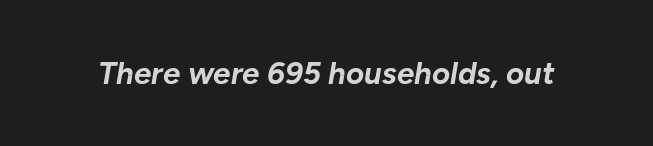
The face used here is proportionally spaced, like ordinary book or web type. You can tell it's italic because the verticals aren't actually vertical. Is the letter spacing exaggerated? No — it looks like the ordinary default. The font is running at its bold setting.
